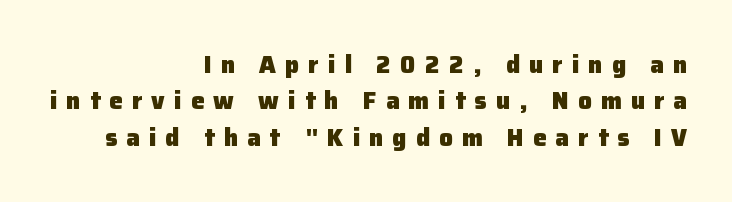
The image shows 24 px bold type, upright; set right-aligned, normal line spacing (1.52x), unusually wide letter spacing (+0.38 em), not underlined.
